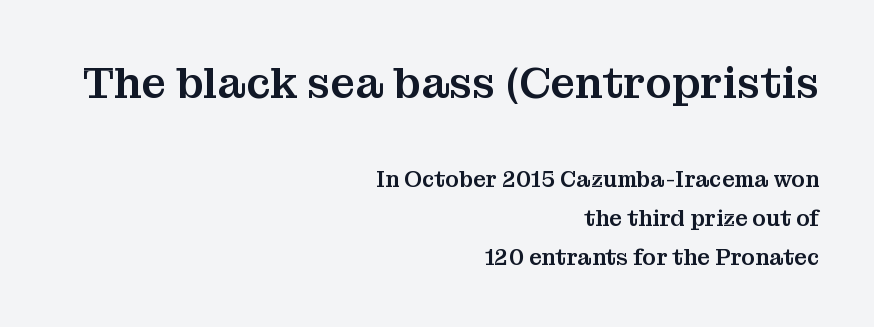
The passage shown is not underscored anywhere. The letters carry serifs — small finishing strokes at the ends of their stems. It's the straight-up-and-down kind of type. The passage shown has conventional tracking throughout.
